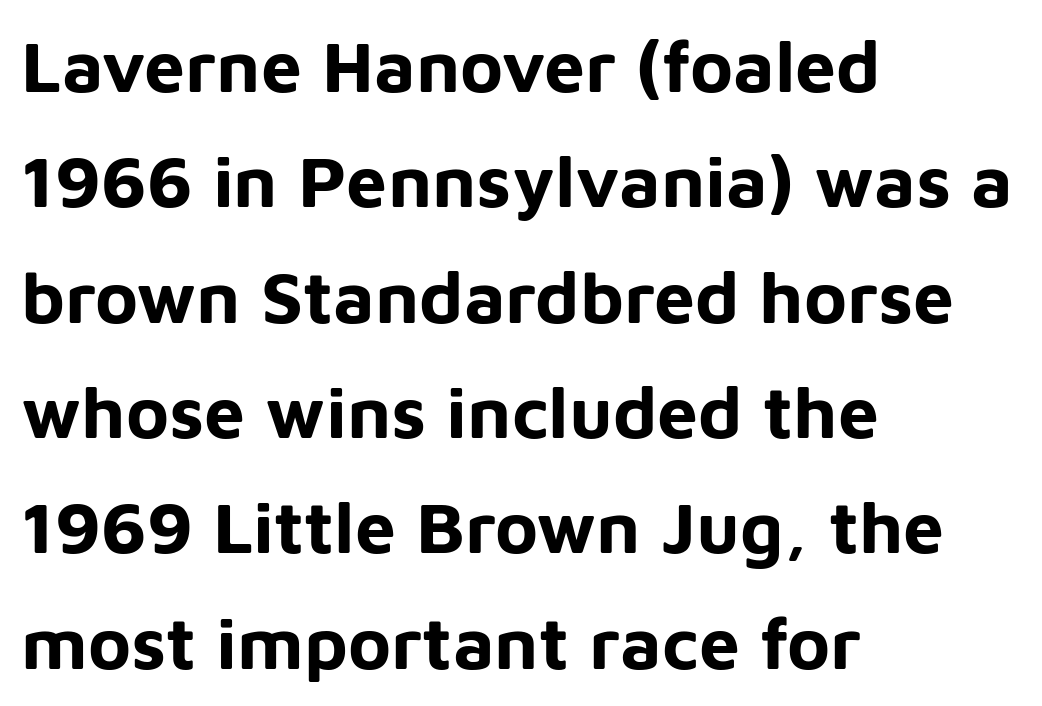
{"serif": "no", "italic": "no", "bold": "yes", "weight": "bold", "width": "normal", "stroke_contrast": "low", "x_height": "medium", "monospaced": "no", "underline": "no", "align": "left", "line_spacing": "normal", "line_spacing_ratio": 1.58, "letter_spacing": "normal", "letter_spacing_em": 0.0, "glyph_px": 73}
